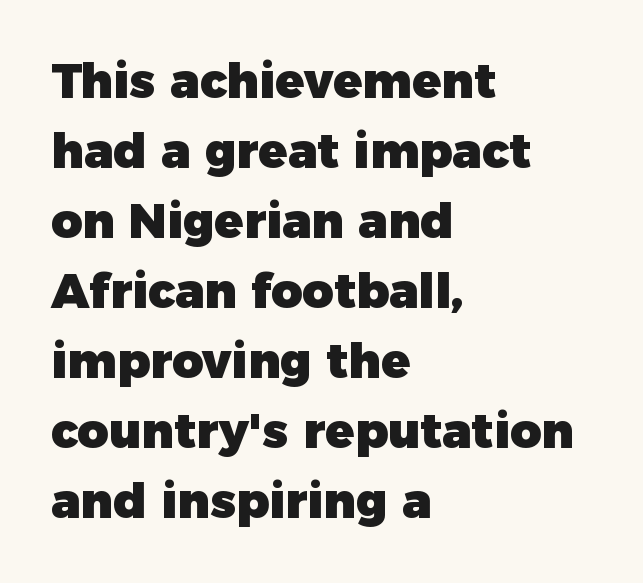
The image shows 48 px heavy sans-serif type, upright; set left-aligned, normal line spacing (1.46x), normal letter spacing, not underlined; low stroke contrast and a medium x-height.
